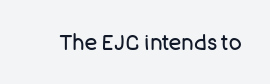
Q: Is the text bold? A: No.
Q: Is the text italic (slanted)? A: No, it is upright.
Q: Is the text underlined? A: No.
Q: Is the spacing between letters normal or unusually wide? A: Normal.
